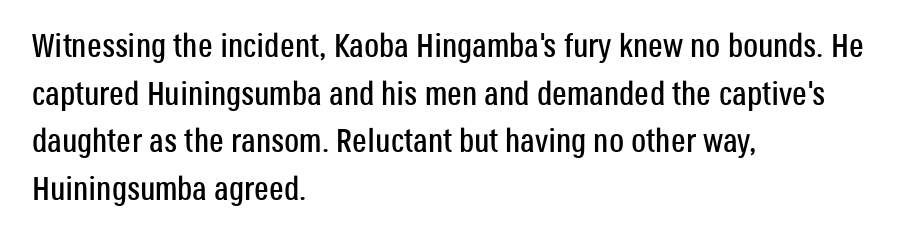
{"serif": "no", "italic": "no", "width": "condensed", "stroke_contrast": "low", "x_height": "large", "monospaced": "no", "underline": "no", "align": "left", "line_spacing": "normal", "line_spacing_ratio": 1.44, "letter_spacing": "normal", "letter_spacing_em": 0.0, "glyph_px": 33}
